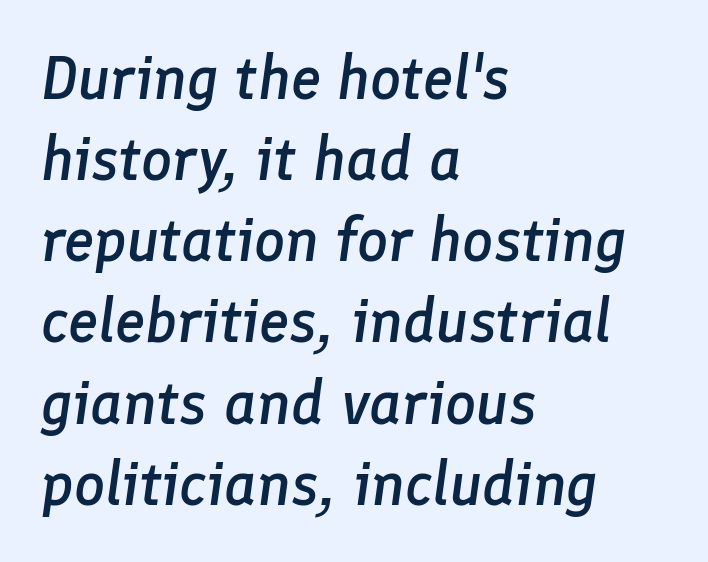
The lines are quadded left. The vertical gap from one line to the next is medium. A typesetter would call this proportional, since set widths differ per character. Students, this is semibold: more ink than regular, less than bold. The specimen omits any rule beneath the text block's lines. No extra tracking has been applied to these lines.
